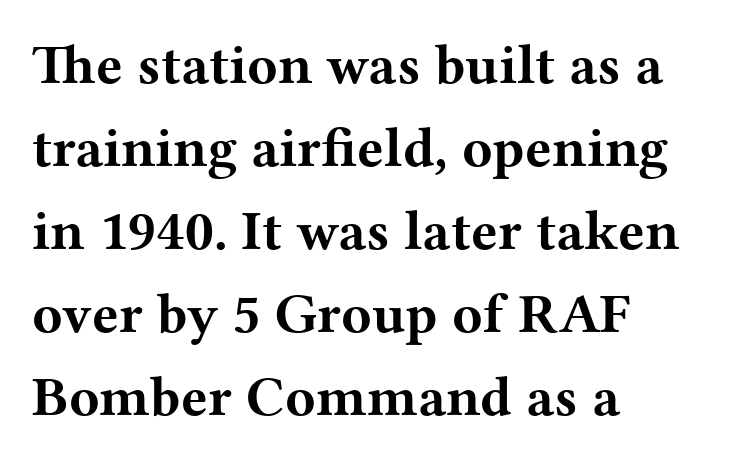
{"serif": "yes", "italic": "no", "bold": "yes", "weight": "bold", "width": "wide", "stroke_contrast": "medium", "x_height": "medium", "monospaced": "no", "underline": "no", "align": "left", "line_spacing": "normal", "line_spacing_ratio": 1.48, "letter_spacing": "normal", "letter_spacing_em": 0.0, "glyph_px": 56}
